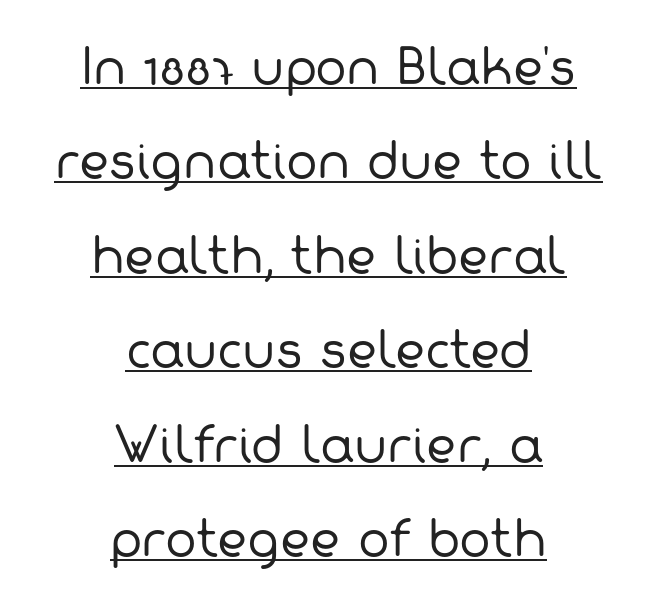
Descenders here cross a horizontal rule under the line. Weight: not bold — regular or lighter. The passage shown is typed in a proportional face where columns would drift. These lines stack symmetrically, like a column narrowing and widening about its center.
